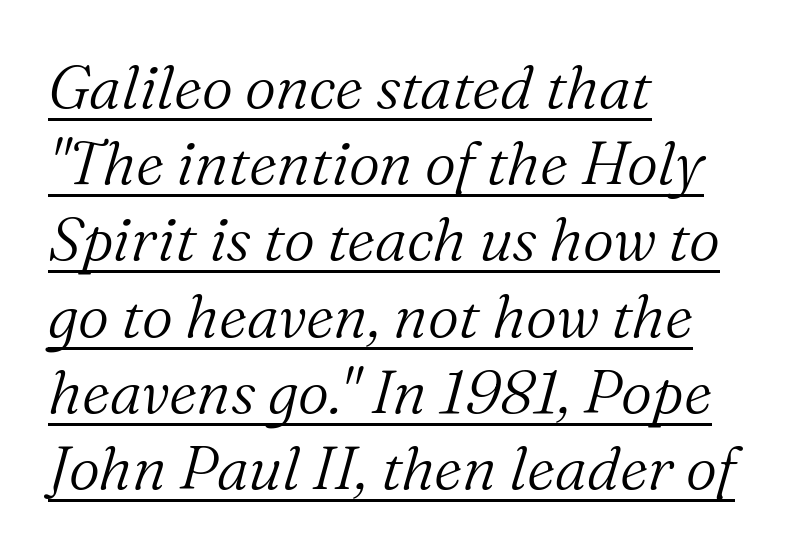
When letters slant like this, we call the style italic. The weight tops out at a normal text grade. Are there feet on the stems? There are — it's a serif. Each line of the rendering has a horizontal stroke beneath the glyphs. The rag falls on the right side of this text block.
